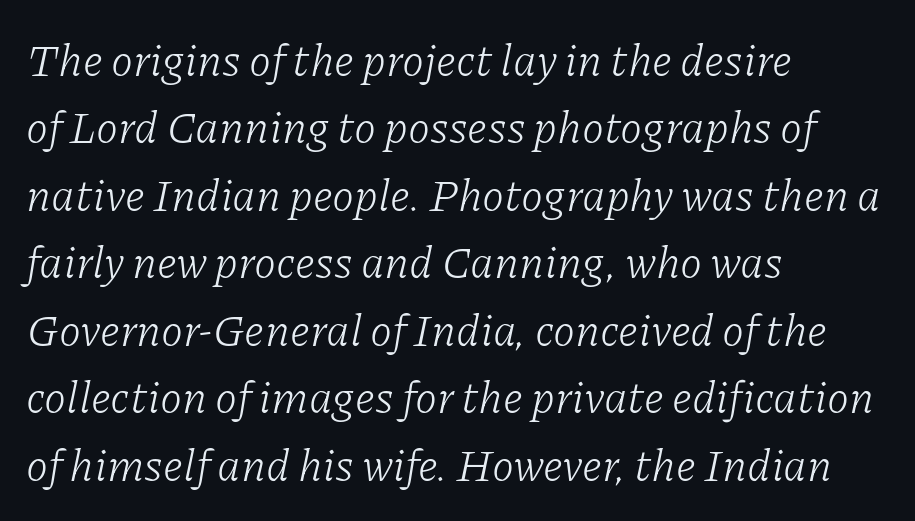
Q: Is the text bold? A: No.
Q: Is the text italic (slanted)? A: Yes, it leans right by about 11 degrees.
Q: Is the typeface a serif or a sans-serif typeface? A: Serif.
Q: Is the text underlined? A: No.
Q: How is the paragraph aligned? A: Left-aligned.
Q: Is the spacing between letters normal or unusually wide? A: Normal.
Q: Is the spacing between lines tight, normal or loose? A: Normal.
Q: Width (condensed, normal, or wide)? A: Normal.
Q: Stroke contrast? A: Low.
Q: x-height? A: Medium.
Q: Monospaced? A: No.
